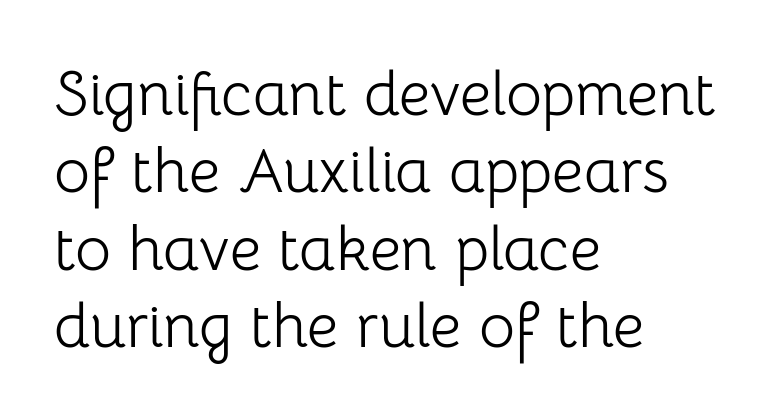
Q: Is the text bold? A: No.
Q: Is the text italic (slanted)? A: No, it is upright.
Q: Is the typeface a serif or a sans-serif typeface? A: Sans-serif.
Q: Is the text underlined? A: No.
Q: How is the paragraph aligned? A: Left-aligned.
Q: Is the spacing between letters normal or unusually wide? A: Normal.
Q: Is the spacing between lines tight, normal or loose? A: Normal.
Q: Width (condensed, normal, or wide)? A: Normal.
Q: Stroke contrast? A: Low.
Q: x-height? A: Medium.
Q: Monospaced? A: No.
